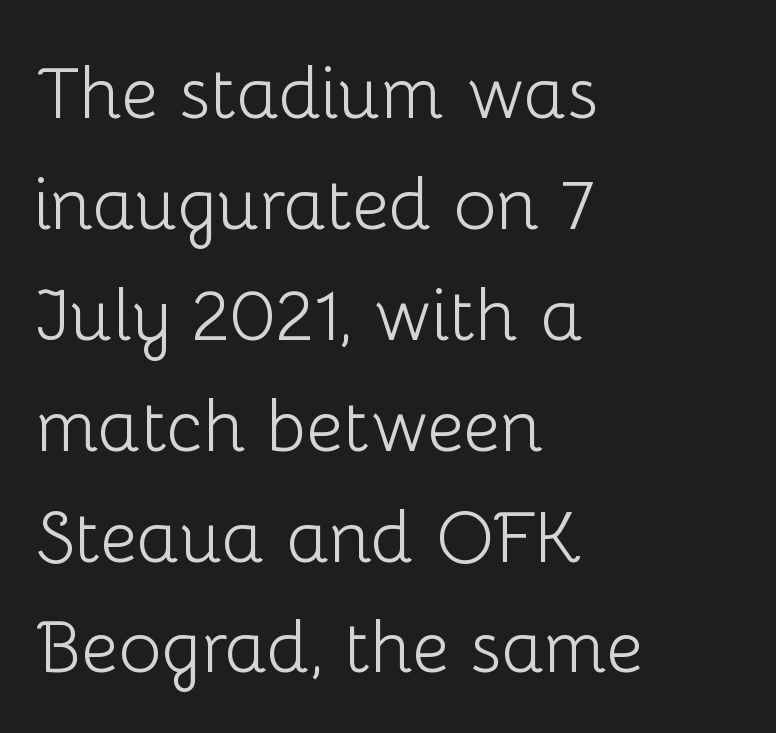
{"serif": "no", "italic": "no", "bold": "no", "weight": "light", "width": "normal", "stroke_contrast": "low", "x_height": "medium", "monospaced": "no", "underline": "no", "align": "left", "line_spacing": "normal", "line_spacing_ratio": 1.54, "letter_spacing": "normal", "letter_spacing_em": 0.0, "glyph_px": 72}
